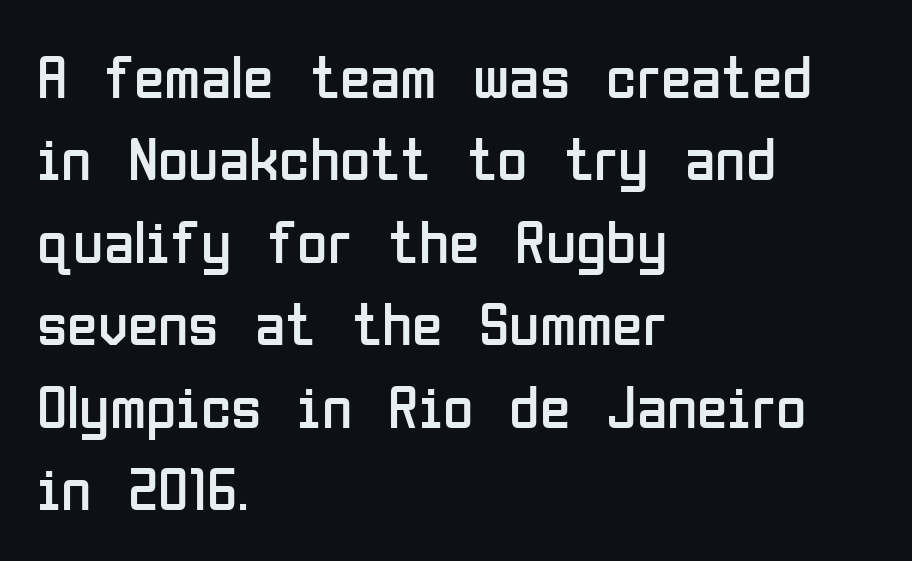
{"serif": "no", "italic": "no", "bold": "no", "weight": "regular", "width": "condensed", "stroke_contrast": "low", "x_height": "medium", "monospaced": "no", "underline": "no", "align": "left", "line_spacing": "normal", "line_spacing_ratio": 1.33, "letter_spacing": "normal", "letter_spacing_em": 0.0, "glyph_px": 62}
